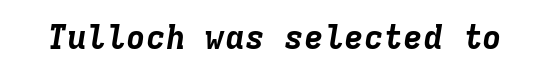
{"italic": "yes", "lean": "right", "slant_degrees": 9, "bold": "yes", "weight": "bold", "width": "normal", "stroke_contrast": "low", "x_height": "medium", "monospaced": "yes", "underline": "no", "letter_spacing": "normal", "letter_spacing_em": 0.0, "glyph_px": 33}
